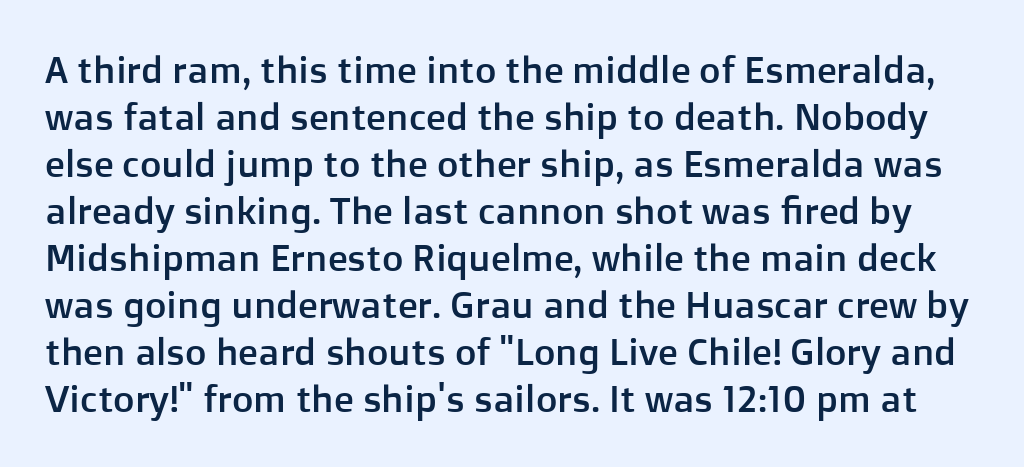
{"serif": "no", "italic": "no", "width": "normal", "stroke_contrast": "low", "x_height": "medium", "monospaced": "no", "underline": "no", "line_spacing": "normal", "line_spacing_ratio": 1.27, "letter_spacing": "normal", "letter_spacing_em": 0.0, "glyph_px": 37}
